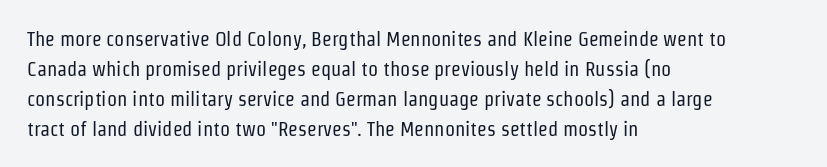
The image shows 20 px text type, upright; set left-aligned, normal line spacing (1.5x), normal letter spacing, not underlined.
